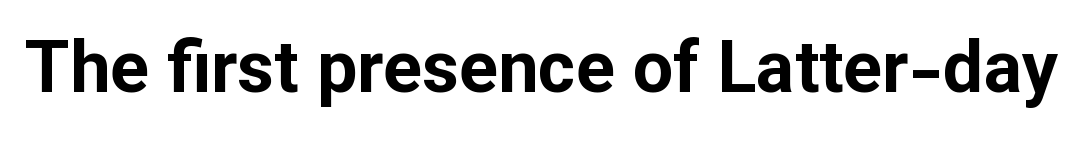
The image shows 72 px bold sans-serif type, upright; set normal letter spacing, not underlined; low stroke contrast and a medium x-height.
